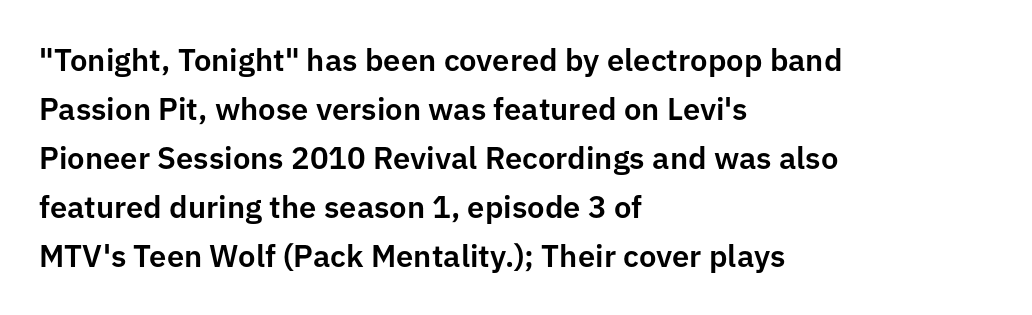
In CSS terms this would be text-align: left. The block of text has a typical density, with ordinary space between rows. No feet cap the strokes, marking this as sans-serif type. Varying glyph widths throughout — classic text-font behaviour. Underlining? Definitely not there. The type is set solid horizontally, with unmodified tracking.
